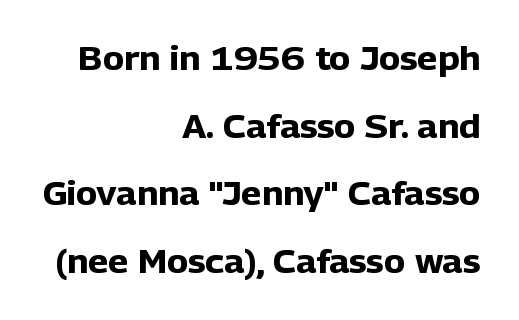
{"serif": "no", "italic": "no", "bold": "yes", "weight": "heavy", "width": "normal", "stroke_contrast": "low", "x_height": "medium", "monospaced": "no", "underline": "no", "align": "right", "line_spacing": "loose", "line_spacing_ratio": 2.11, "letter_spacing": "normal", "letter_spacing_em": 0.0, "glyph_px": 32}
